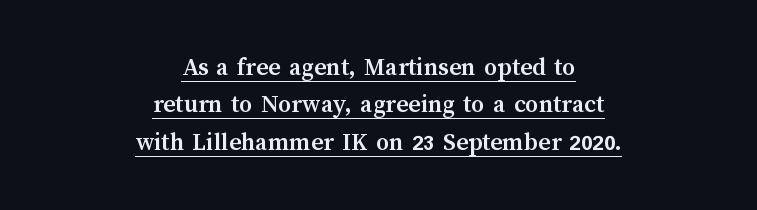
Q: Is the text bold? A: Yes.
Q: Is the text italic (slanted)? A: No, it is upright.
Q: Is the text underlined? A: Yes.
Q: How is the paragraph aligned? A: Centered.
Q: Is the spacing between letters normal or unusually wide? A: Normal.
Q: Is the spacing between lines tight, normal or loose? A: Normal.
